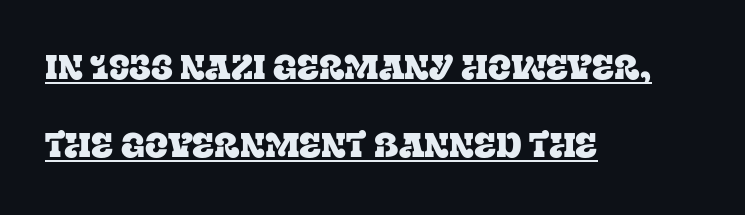
{"serif": "yes", "italic": "no", "width": "normal", "stroke_contrast": "low", "x_height": "large", "monospaced": "no", "underline": "yes", "align": "left", "line_spacing": "loose", "line_spacing_ratio": 2.3, "letter_spacing": "normal", "letter_spacing_em": 0.0, "glyph_px": 34}
